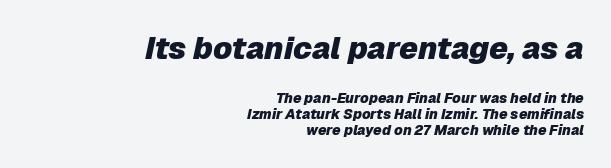
A clean baseline with only descenders dipping below it. The lines are quadded right. Slant detected: the letters are inclined. The emphasis by scale lands on block number one, above. Strokes here are thick enough to call this a true bold. Short note: letters normally spaced.
